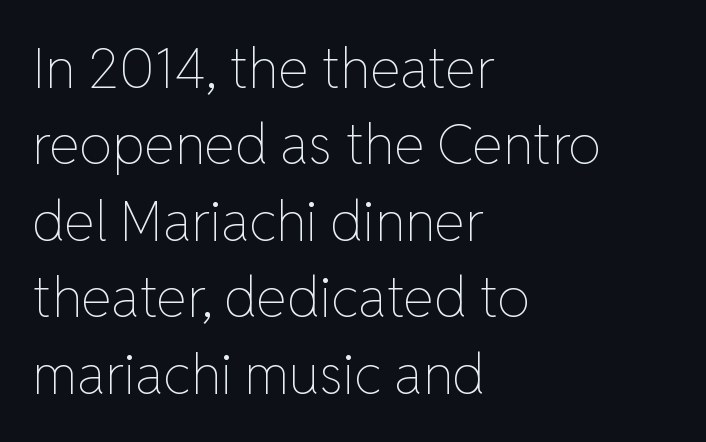
Character widths vary here, with narrow letters taking less room than wide ones. Words appear dense and cohesive because spacing is normal. This rendering uses left alignment, leaving the right contour irregular. Bold? No — there's no thickening of the strokes.
